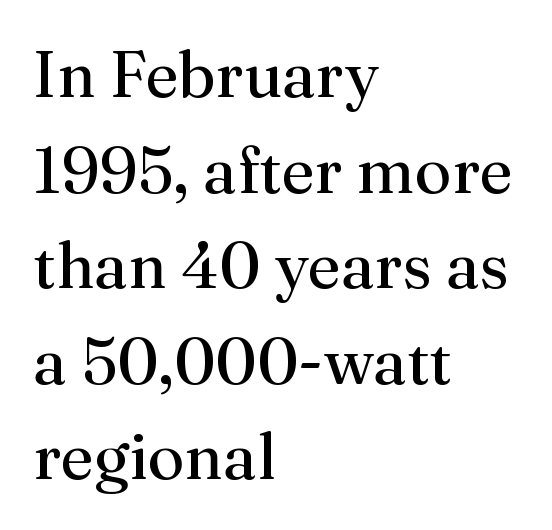
{"serif": "yes", "italic": "no", "bold": "no", "weight": "regular", "width": "normal", "stroke_contrast": "medium", "x_height": "medium", "monospaced": "no", "underline": "no", "align": "left", "line_spacing": "normal", "line_spacing_ratio": 1.47, "letter_spacing": "normal", "letter_spacing_em": 0.0, "glyph_px": 65}
